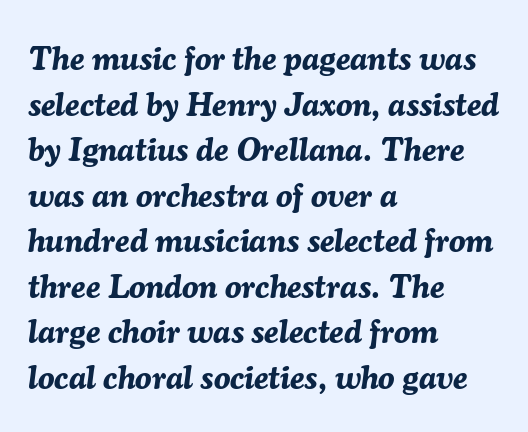
These lines are rendered in a variable-pitch font. The rendering uses a bold face; every stroke is thick and dark. The space beneath each line is pristine and unruled. Compared with a centered layout, this one pins lines to the left instead.
